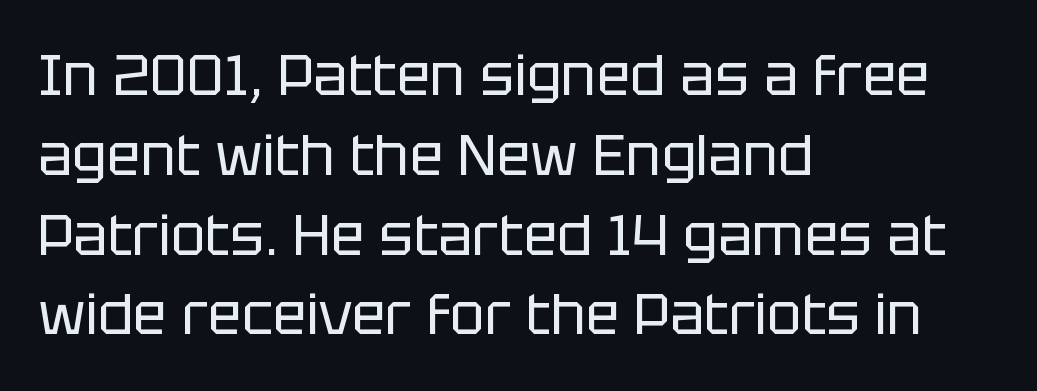
The rendering shows plain stroke endings on the letterforms — a sans-serif design. Which margin do the lines hug? The left one — the right edge is uneven. The foot of each line stays bare and open. Every character sits straight up, as roman type does. Standard letterfit; no display-style spreading of the glyphs. The lines sit at an ordinary, default distance from one another.
